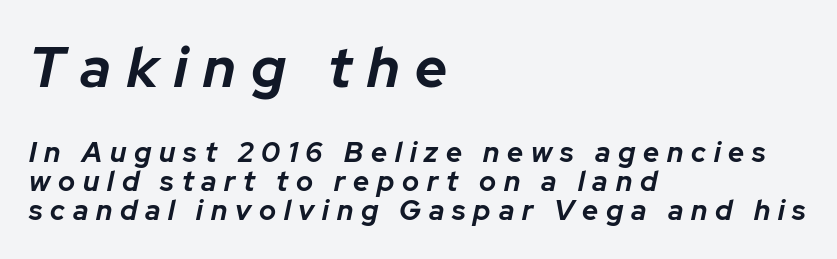
{"italic": "yes", "lean": "right", "slant_degrees": 12, "bold": "yes", "weight": "bold", "width": "normal", "stroke_contrast": "low", "x_height": "medium", "monospaced": "no", "underline": "no", "align": "left", "line_spacing": "tight", "line_spacing_ratio": 1.05, "letter_spacing": "wide", "letter_spacing_em": 0.28, "larger_block": "first", "size_ratio": 2.0, "glyph_px": 56}
